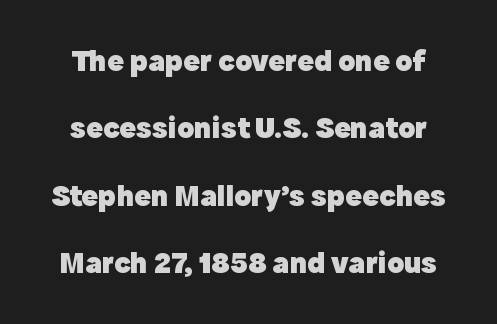
Q: Is the text bold? A: Yes.
Q: Is the text italic (slanted)? A: No, it is upright.
Q: Is the typeface a serif or a sans-serif typeface? A: Sans-serif.
Q: Is the text underlined? A: No.
Q: Is the spacing between letters normal or unusually wide? A: Normal.
Q: Is the spacing between lines tight, normal or loose? A: Loose.
Q: Width (condensed, normal, or wide)? A: Normal.
Q: x-height? A: Medium.
Q: Monospaced? A: No.
